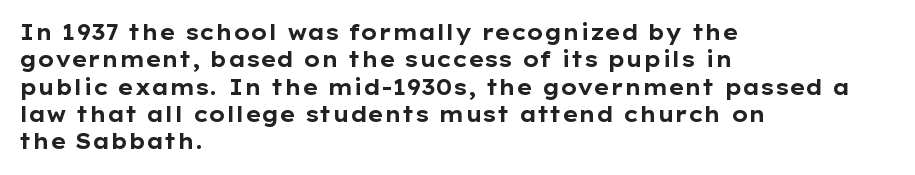
The image shows 21 px bold type, upright; set left-aligned, normal line spacing (1.3x), normal letter spacing, not underlined.
